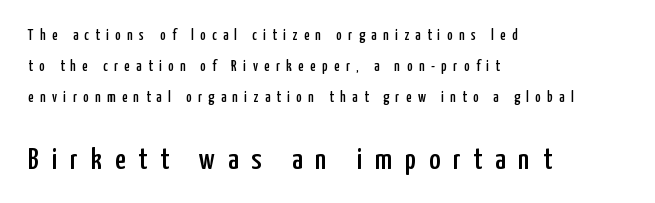
The baseline area is clear. The typesetter chose a ragged-right arrangement here. Students, note that the glyphs here are deliberately spaced far apart. Looks like regular typesetting: each glyph gets only the width it needs.
